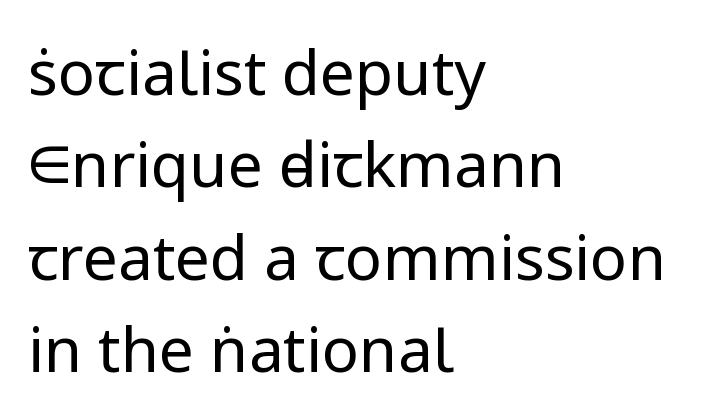
Q: Is the text bold? A: No.
Q: Is the text italic (slanted)? A: No, it is upright.
Q: Is the typeface a serif or a sans-serif typeface? A: Sans-serif.
Q: Is the text underlined? A: No.
Q: How is the paragraph aligned? A: Left-aligned.
Q: Is the spacing between letters normal or unusually wide? A: Normal.
Q: Is the spacing between lines tight, normal or loose? A: Normal.
Q: Width (condensed, normal, or wide)? A: Normal.
Q: Stroke contrast? A: Low.
Q: x-height? A: Medium.
Q: Monospaced? A: No.
